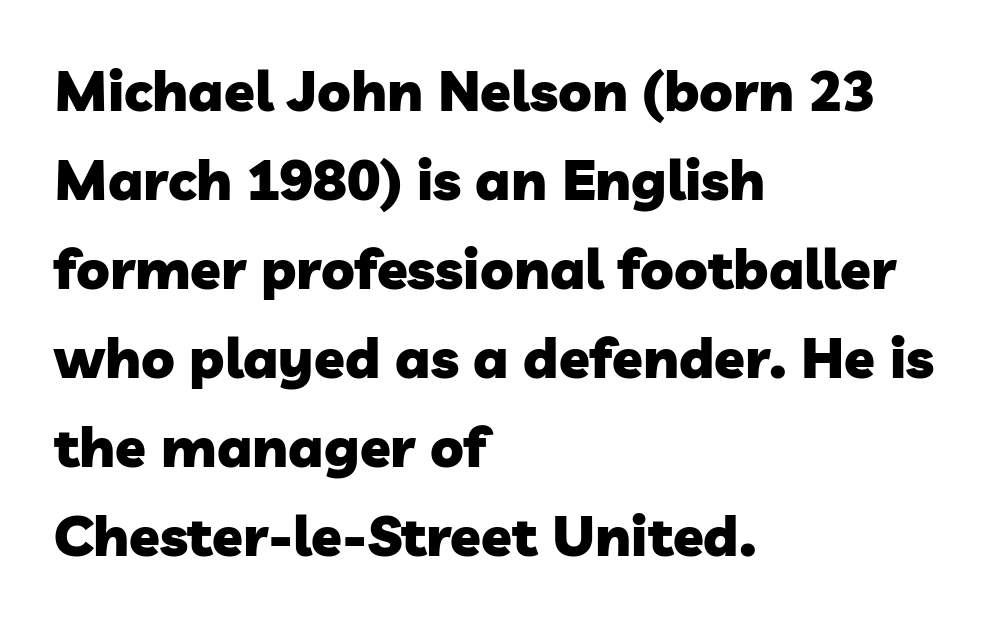
Successive baselines arrive at the customary interval. Bold? Absolutely — the strokes are thick and heavy. Honestly, the letter spacing is just normal — you wouldn't notice it. Only glyphs here, with clear space below each row. Looks like regular typesetting: each glyph gets only the width it needs. The passage is arranged the way most books set body copy — flush left.
